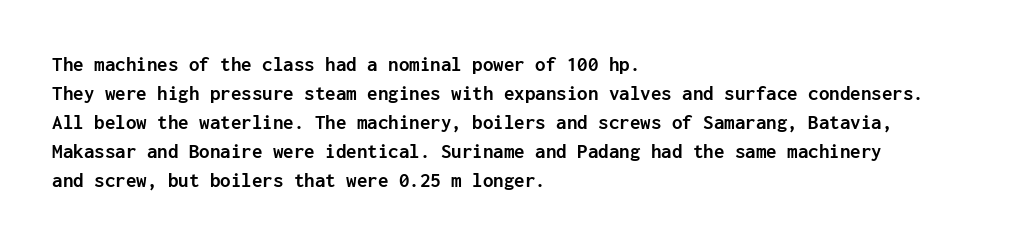
Q: Is the text bold? A: Yes.
Q: Is the text italic (slanted)? A: No, it is upright.
Q: Is the text underlined? A: No.
Q: How is the paragraph aligned? A: Left-aligned.
Q: Is the spacing between letters normal or unusually wide? A: Normal.
Q: Is the spacing between lines tight, normal or loose? A: Normal.
